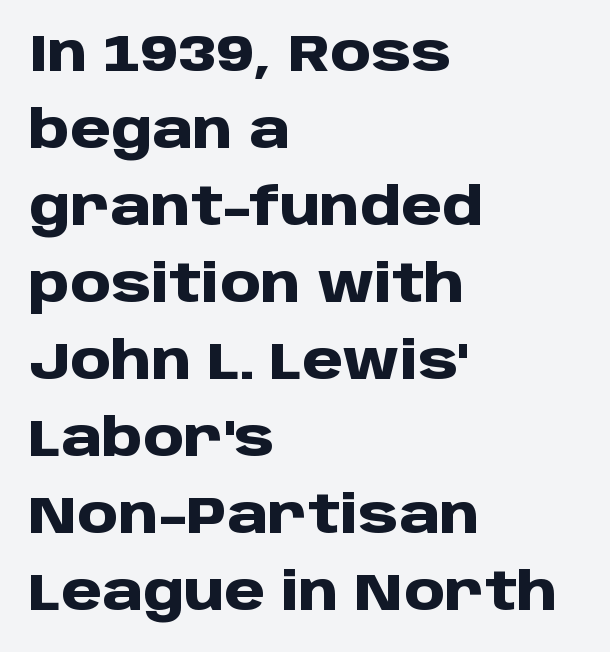
The image shows 52 px heavy sans-serif type, upright; set left-aligned, normal line spacing (1.48x), normal letter spacing, not underlined; low stroke contrast and a large x-height.
